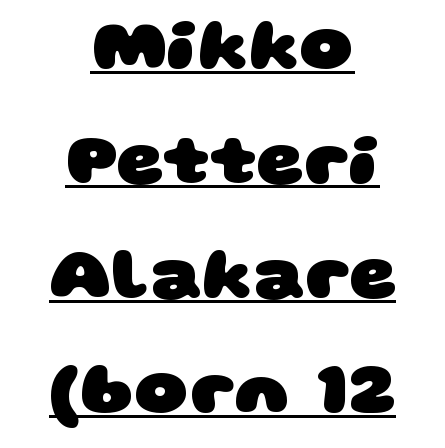
Q: Is the text bold? A: Yes.
Q: Is the typeface a serif or a sans-serif typeface? A: Sans-serif.
Q: Is the text underlined? A: Yes.
Q: How is the paragraph aligned? A: Centered.
Q: Is the spacing between letters normal or unusually wide? A: Normal.
Q: Is the spacing between lines tight, normal or loose? A: Normal.
Q: Width (condensed, normal, or wide)? A: Wide.
Q: Stroke contrast? A: Low.
Q: x-height? A: Large.
Q: Monospaced? A: No.
